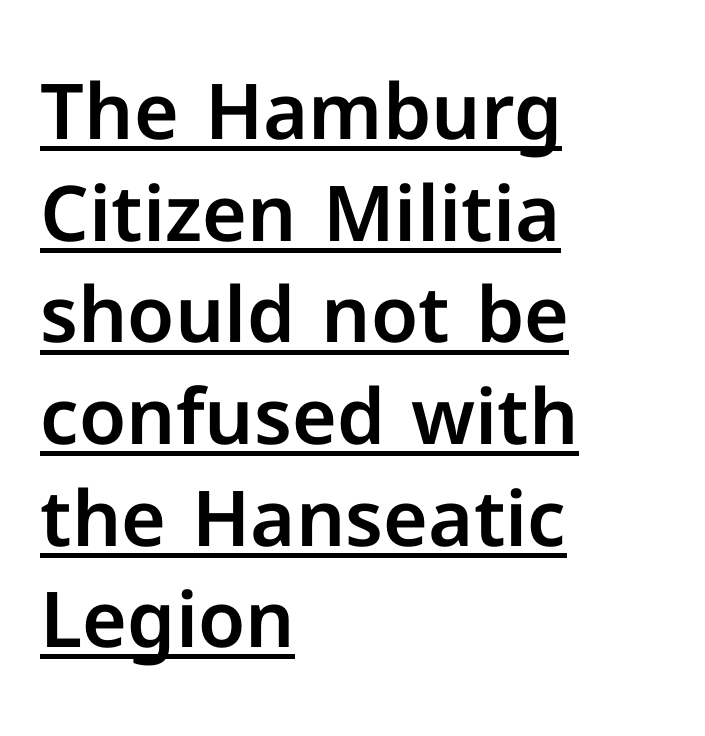
The axis of the letterforms is exactly vertical. The face used here is proportionally spaced, like ordinary book or web type. In CSS terms this would be text-align: left. Nothing sits at the stroke ends, so this counts as sans-serif.
